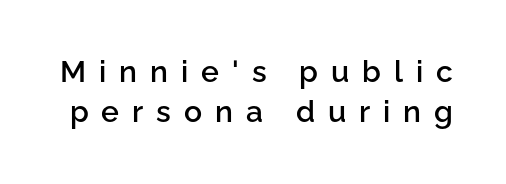
Q: Is the text bold? A: Semi-bold.
Q: Is the text italic (slanted)? A: No, it is upright.
Q: Is the typeface a serif or a sans-serif typeface? A: Sans-serif.
Q: Is the text underlined? A: No.
Q: Is the spacing between letters normal or unusually wide? A: Unusually wide.
Q: Is the spacing between lines tight, normal or loose? A: Normal.
Q: Width (condensed, normal, or wide)? A: Normal.
Q: Stroke contrast? A: Low.
Q: x-height? A: Medium.
Q: Monospaced? A: No.
